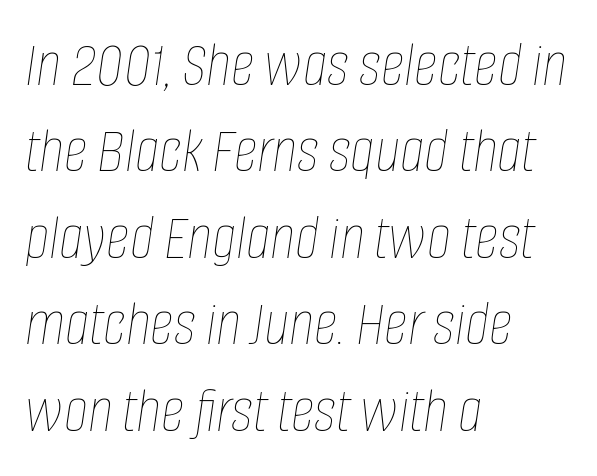
Think of a printed novel: that variable character pitch is what you see here. This block has exactly the height ordinary leading produces. These lines were composed using italics. The passage shown is not underscored anywhere. Which margin do the lines hug? The left one — the right edge is uneven. Here the glyphs are tracked normally, forming tight word shapes.
